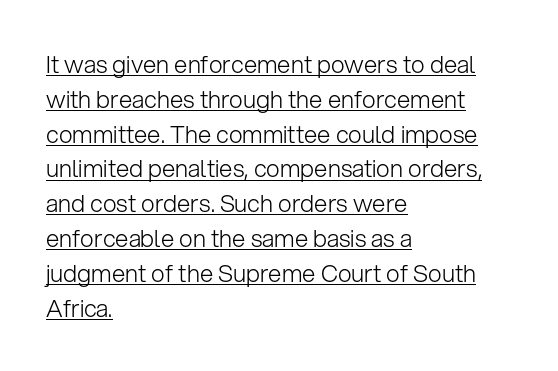
Q: Is the text bold? A: No.
Q: Is the text italic (slanted)? A: No, it is upright.
Q: Is the text underlined? A: Yes.
Q: How is the paragraph aligned? A: Left-aligned.
Q: Is the spacing between letters normal or unusually wide? A: Normal.
Q: Is the spacing between lines tight, normal or loose? A: Normal.
